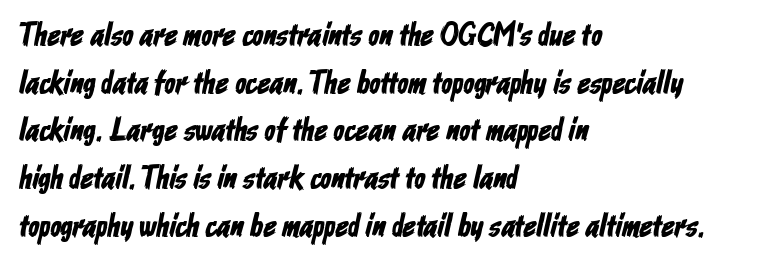
Q: Is the typeface a serif or a sans-serif typeface? A: Sans-serif.
Q: Is the text underlined? A: No.
Q: How is the paragraph aligned? A: Left-aligned.
Q: Is the spacing between letters normal or unusually wide? A: Normal.
Q: Is the spacing between lines tight, normal or loose? A: Normal.
Q: Width (condensed, normal, or wide)? A: Condensed.
Q: Stroke contrast? A: Low.
Q: x-height? A: Medium.
Q: Monospaced? A: No.
